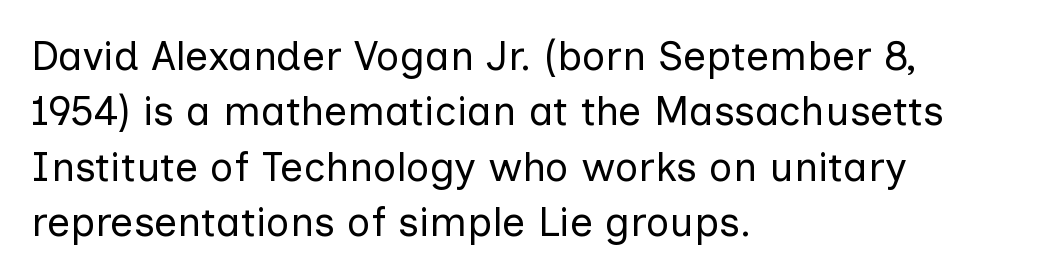
{"serif": "no", "italic": "no", "bold": "no", "weight": "regular", "width": "normal", "stroke_contrast": "low", "x_height": "medium", "monospaced": "no", "underline": "no", "align": "left", "line_spacing": "normal", "line_spacing_ratio": 1.35, "letter_spacing": "normal", "letter_spacing_em": 0.0, "glyph_px": 41}
